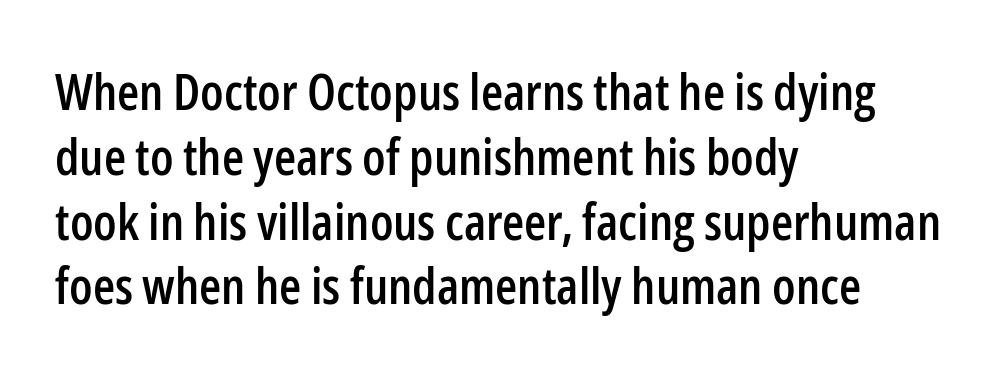
The image shows 51 px condensed sans-serif type, upright; set left-aligned, normal line spacing (1.27x), normal letter spacing, not underlined; low stroke contrast and a medium x-height.
